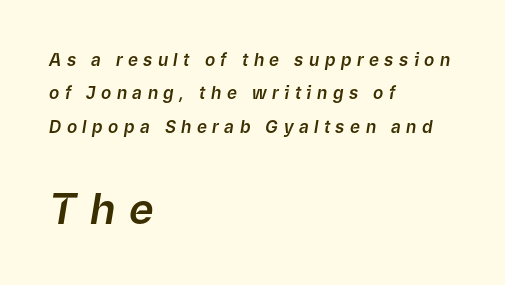
If you squint, the bottom block still reads clearly — it's the larger of the two. The specimen reads as italic at a glance. The paragraph shown leans on its left margin. The passage shown is typed in a proportional face where columns would drift. The space between consecutive lines is lavish.
